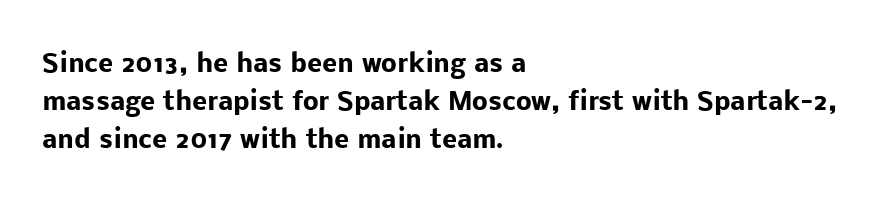
Q: Is the text bold? A: Yes.
Q: Is the text italic (slanted)? A: No, it is upright.
Q: Is the text underlined? A: No.
Q: How is the paragraph aligned? A: Left-aligned.
Q: Is the spacing between letters normal or unusually wide? A: Normal.
Q: Is the spacing between lines tight, normal or loose? A: Normal.
